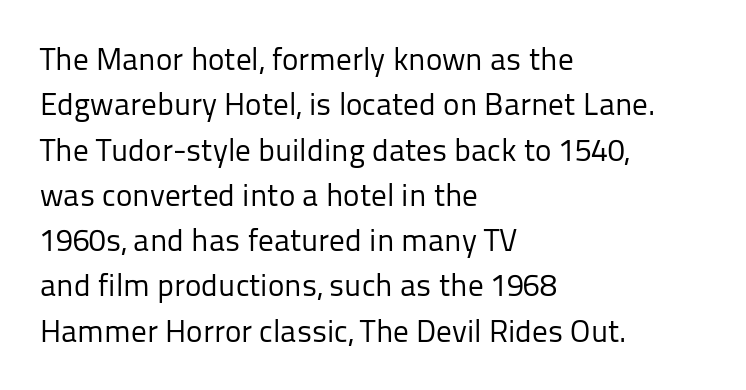
The image shows 31 px regular-weight sans-serif type, upright; set left-aligned, normal line spacing (1.46x), normal letter spacing, not underlined; low stroke contrast and a medium x-height.
